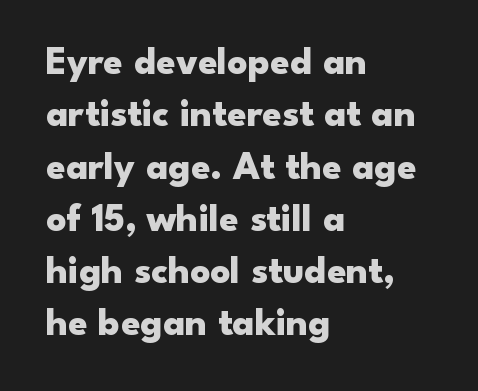
Q: Is the text bold? A: Yes.
Q: Is the text italic (slanted)? A: No, it is upright.
Q: Is the typeface a serif or a sans-serif typeface? A: Sans-serif.
Q: Is the text underlined? A: No.
Q: How is the paragraph aligned? A: Left-aligned.
Q: Is the spacing between letters normal or unusually wide? A: Normal.
Q: Is the spacing between lines tight, normal or loose? A: Normal.
Q: Width (condensed, normal, or wide)? A: Wide.
Q: Stroke contrast? A: Low.
Q: x-height? A: Small.
Q: Monospaced? A: No.
